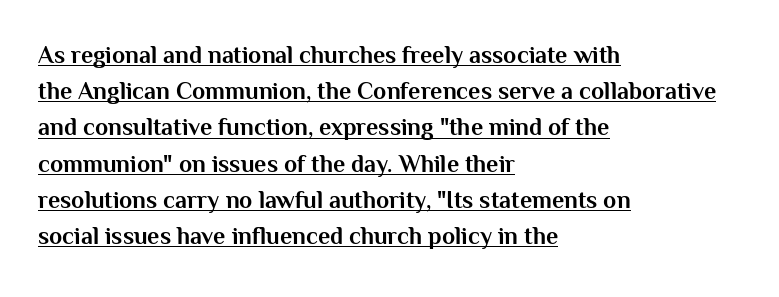
Q: Is the text bold? A: Yes.
Q: Is the text italic (slanted)? A: No, it is upright.
Q: Is the text underlined? A: Yes.
Q: How is the paragraph aligned? A: Left-aligned.
Q: Is the spacing between letters normal or unusually wide? A: Normal.
Q: Is the spacing between lines tight, normal or loose? A: Normal.
